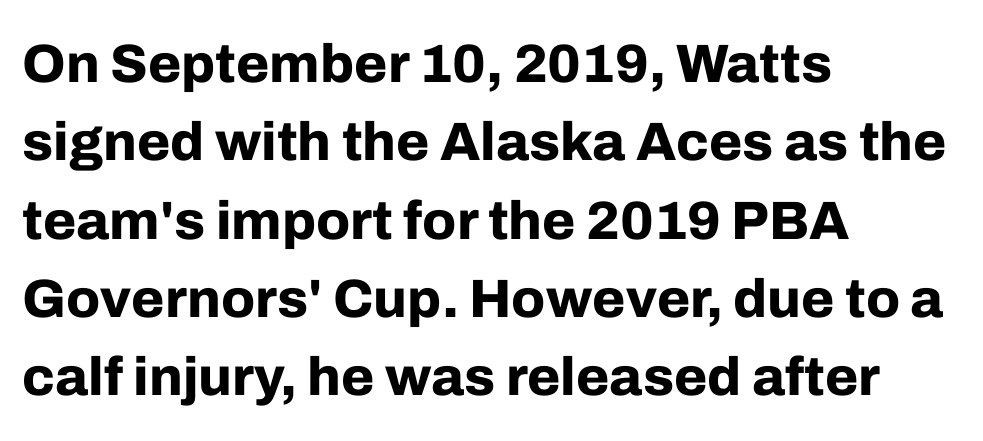
The image shows 54 px bold sans-serif type, upright; set left-aligned, normal line spacing (1.45x), normal letter spacing, not underlined; low stroke contrast and a medium x-height.
